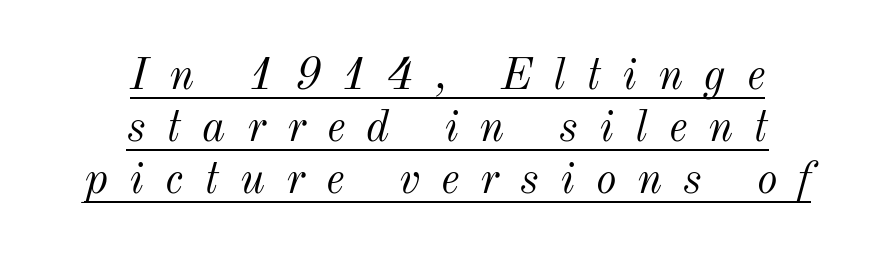
The image shows 44 px light type, italic (leaning right); set centered, line spacing 1.18x, unusually wide letter spacing (+0.48 em), underlined; medium stroke contrast and a small x-height.
